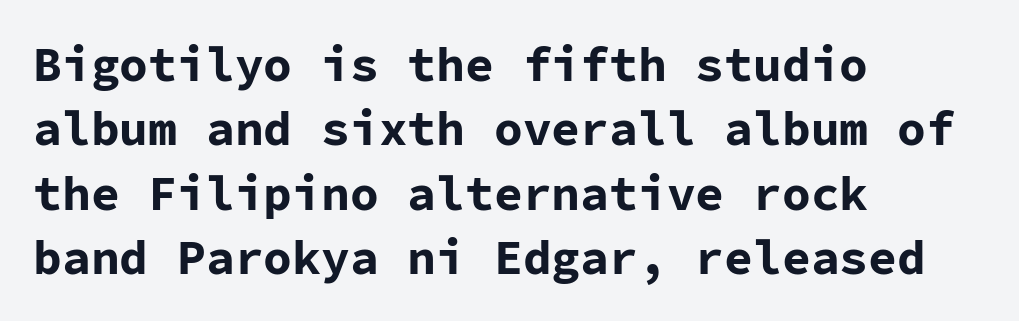
Q: Is the text bold? A: Yes.
Q: Is the text italic (slanted)? A: No, it is upright.
Q: Is the typeface a serif or a sans-serif typeface? A: Sans-serif.
Q: Is the text underlined? A: No.
Q: How is the paragraph aligned? A: Left-aligned.
Q: Is the spacing between letters normal or unusually wide? A: Normal.
Q: Is the spacing between lines tight, normal or loose? A: Normal.
Q: Width (condensed, normal, or wide)? A: Normal.
Q: Stroke contrast? A: Low.
Q: x-height? A: Medium.
Q: Monospaced? A: Yes.
